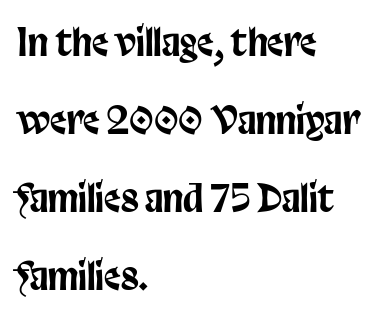
The image shows 37 px condensed sans-serif type, upright; set left-aligned, loose line spacing (2.11x), normal letter spacing, not underlined; low stroke contrast and a large x-height.
